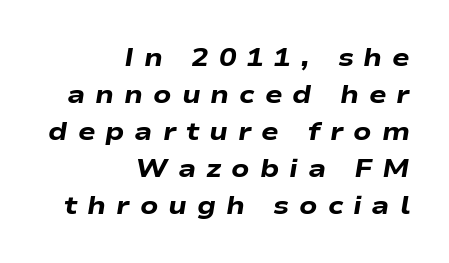
{"italic": "yes", "lean": "right", "slant_degrees": 9, "bold": "yes", "underline": "no", "align": "right", "line_spacing": "normal", "line_spacing_ratio": 1.42, "letter_spacing": "wide", "letter_spacing_em": 0.38, "glyph_px": 26}
